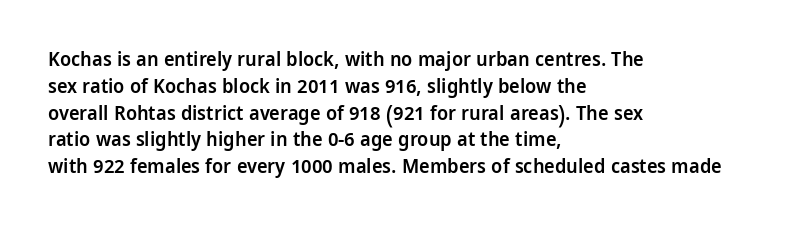
This is roman type, the default non-slanted kind. Check under the words: just untouched page. The passage shown is semibold, sitting just below true bold. Compared with typical paragraphs, the rows here are spaced about the same. In CSS terms this would be text-align: left.
